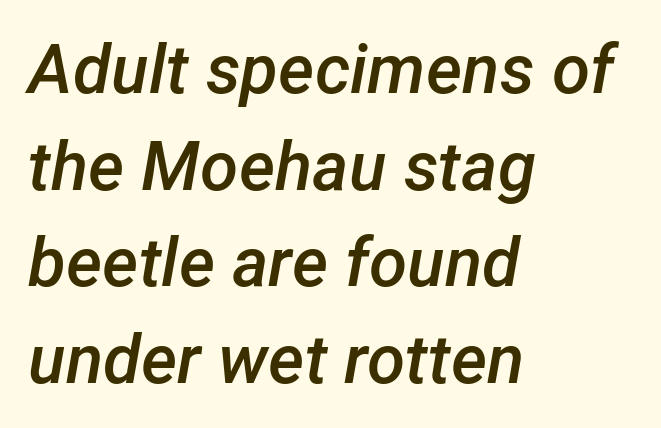
Q: Is the text bold? A: Semi-bold.
Q: Is the text italic (slanted)? A: Yes, it leans right by about 12 degrees.
Q: Is the text underlined? A: No.
Q: How is the paragraph aligned? A: Left-aligned.
Q: Is the spacing between letters normal or unusually wide? A: Normal.
Q: Is the spacing between lines tight, normal or loose? A: Normal.
Q: Width (condensed, normal, or wide)? A: Normal.
Q: Stroke contrast? A: Low.
Q: x-height? A: Medium.
Q: Monospaced? A: No.
